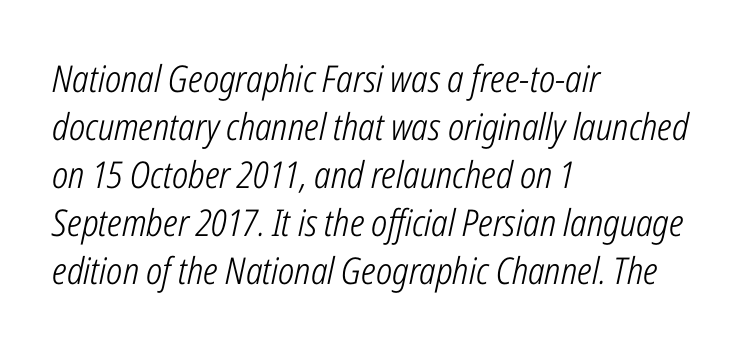
{"italic": "yes", "lean": "right", "slant_degrees": 12, "bold": "no", "weight": "light", "width": "condensed", "stroke_contrast": "low", "x_height": "medium", "monospaced": "no", "underline": "no", "align": "left", "line_spacing": "normal", "line_spacing_ratio": 1.3, "letter_spacing": "normal", "letter_spacing_em": 0.0, "glyph_px": 37}
